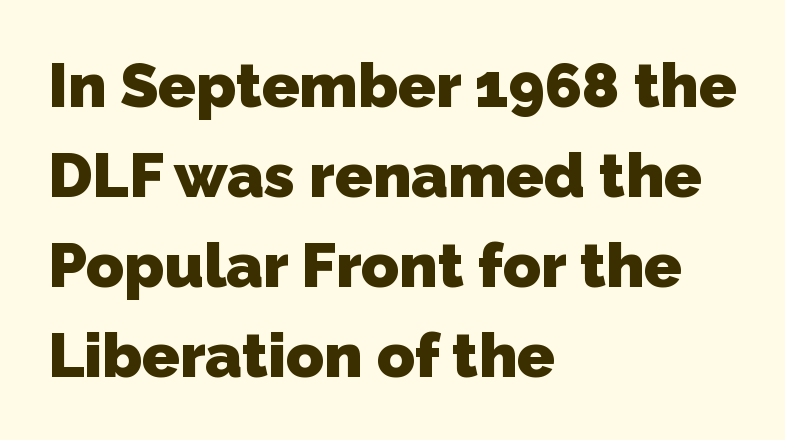
The image shows 62 px heavy sans-serif type; set left-aligned, normal line spacing (1.45x), normal letter spacing, not underlined; low stroke contrast and a medium x-height.
